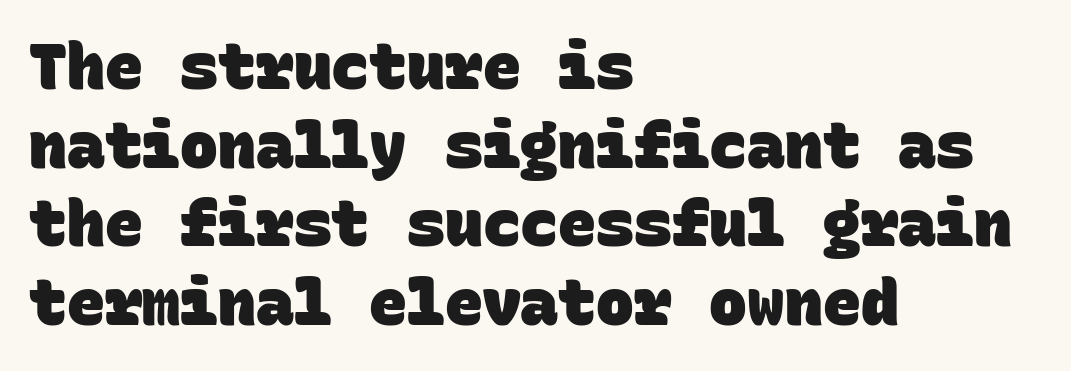
{"serif": "no", "bold": "yes", "weight": "heavy", "width": "normal", "stroke_contrast": "low", "x_height": "large", "monospaced": "yes", "underline": "no", "align": "left", "line_spacing": "normal", "line_spacing_ratio": 1.25, "letter_spacing": "normal", "letter_spacing_em": 0.0, "glyph_px": 63}
